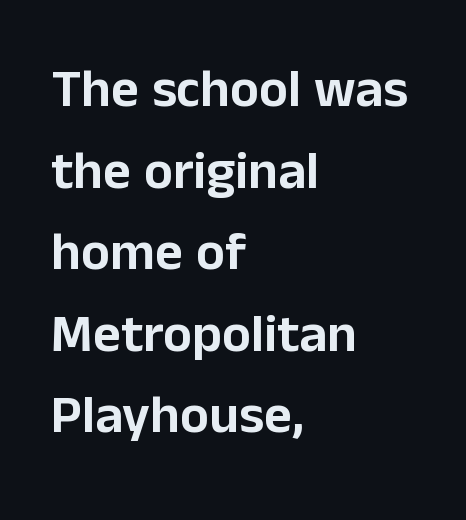
The image shows 54 px sans-serif type, upright; set left-aligned, normal line spacing (1.51x), normal letter spacing, not underlined; low stroke contrast and a medium x-height.
